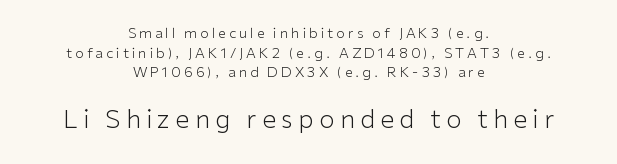
The image shows 25 px text type, upright; set centered, normal line spacing (1.41x), unusually wide letter spacing (+0.22 em), not underlined; the second (bottom) block is 1.79x larger.
